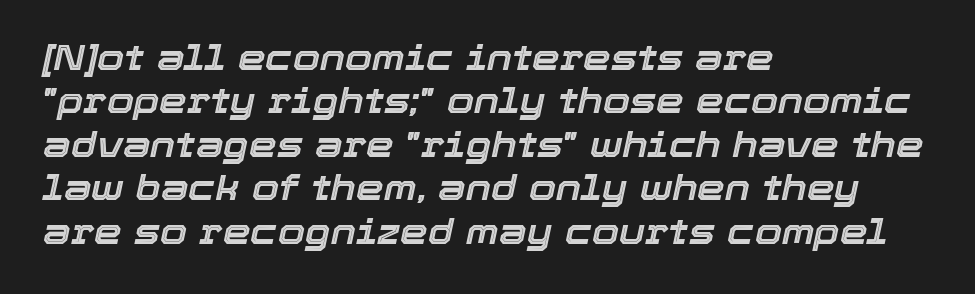
Q: Is the text italic (slanted)? A: Yes, it leans right by about 12 degrees.
Q: Is the text underlined? A: No.
Q: How is the paragraph aligned? A: Left-aligned.
Q: Is the spacing between letters normal or unusually wide? A: Normal.
Q: Width (condensed, normal, or wide)? A: Normal.
Q: x-height? A: Medium.
Q: Monospaced? A: No.
